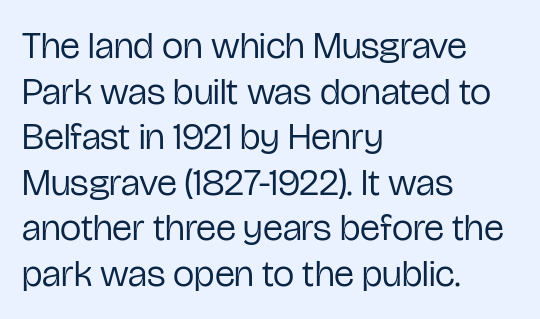
Q: Is the text bold? A: No.
Q: Is the text italic (slanted)? A: No, it is upright.
Q: Is the typeface a serif or a sans-serif typeface? A: Sans-serif.
Q: Is the text underlined? A: No.
Q: How is the paragraph aligned? A: Left-aligned.
Q: Is the spacing between letters normal or unusually wide? A: Normal.
Q: Width (condensed, normal, or wide)? A: Condensed.
Q: Stroke contrast? A: Low.
Q: x-height? A: Medium.
Q: Monospaced? A: No.
